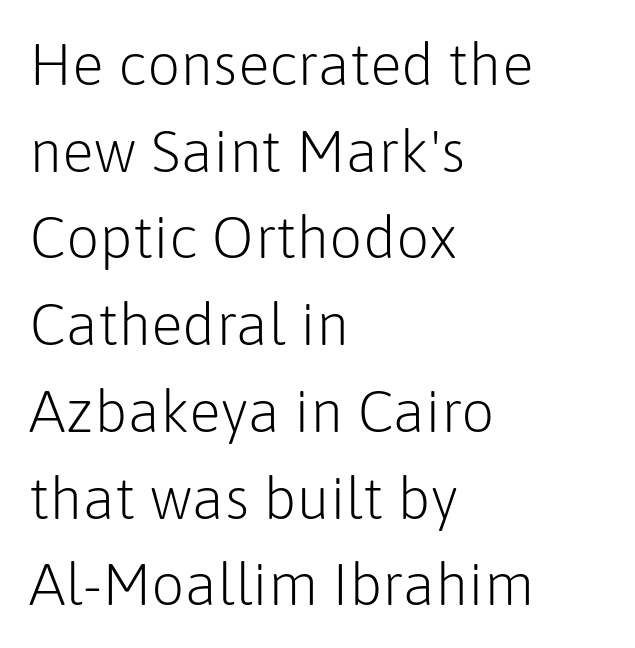
{"serif": "no", "italic": "no", "bold": "no", "weight": "light", "width": "normal", "stroke_contrast": "low", "x_height": "medium", "monospaced": "no", "underline": "no", "align": "left", "line_spacing": "normal", "line_spacing_ratio": 1.47, "letter_spacing": "normal", "letter_spacing_em": 0.0, "glyph_px": 59}
